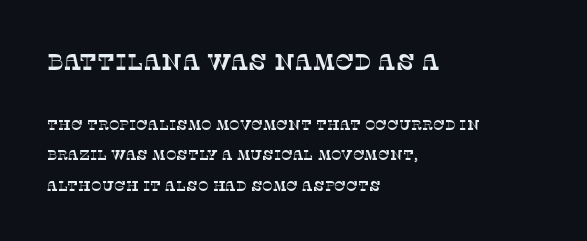
What's the leading like? Stretched, with rows far apart. No extra tracking has been applied to these lines. A student would call this left alignment; a typographer would say flush left, rag right. The rendering shrinks the type as you move from the upper chunk to the lower. The space beneath each line is pristine and unruled.
